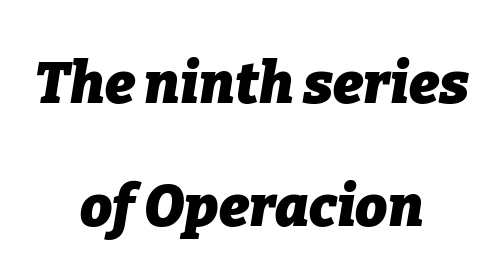
Q: Is the text bold? A: Yes.
Q: Is the text italic (slanted)? A: Yes, it leans right by about 9 degrees.
Q: Is the text underlined? A: No.
Q: How is the paragraph aligned? A: Centered.
Q: Is the spacing between letters normal or unusually wide? A: Normal.
Q: Is the spacing between lines tight, normal or loose? A: Loose.
Q: Width (condensed, normal, or wide)? A: Normal.
Q: Stroke contrast? A: Low.
Q: x-height? A: Medium.
Q: Monospaced? A: No.
